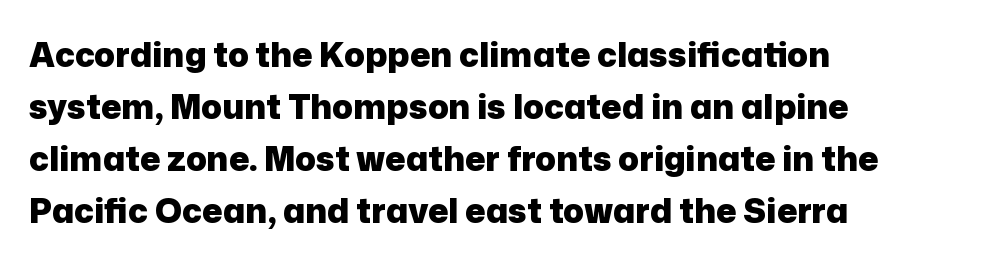
The image shows 34 px heavy sans-serif type, upright; set left-aligned, normal line spacing (1.53x), normal letter spacing, not underlined; low stroke contrast and a medium x-height.
